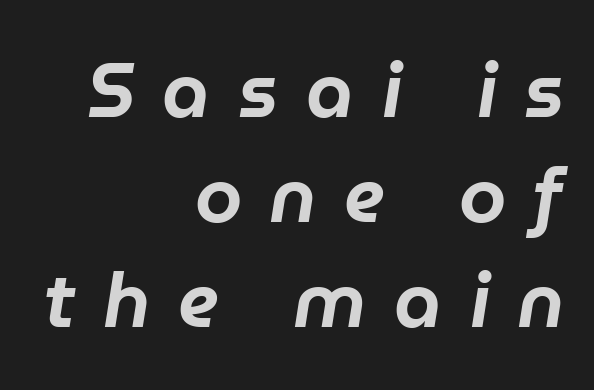
The image shows 76 px text type, italic (leaning right); set right-aligned, normal line spacing (1.38x), unusually wide letter spacing (+0.36 em), not underlined; low stroke contrast and a medium x-height.
